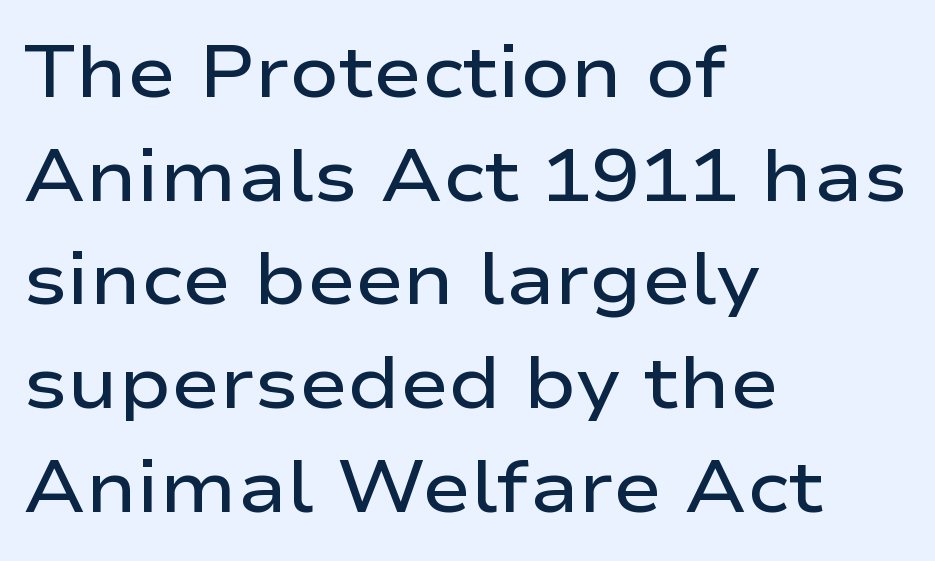
Letters rest on an invisible, unmarked baseline. This sample uses an upright cut, with every glyph sitting square on the baseline. Stems and bowls a touch heavier than normal — semibold. Note the varied advance widths — an 'i' is clearly narrower than an 'm'.
